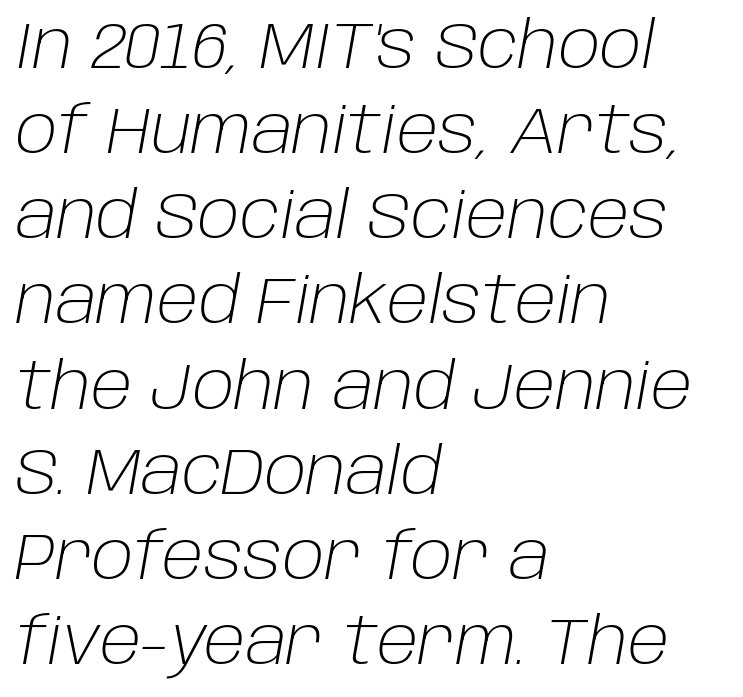
Q: Is the text bold? A: No.
Q: Is the text italic (slanted)? A: Yes, it leans right by about 10 degrees.
Q: Is the text underlined? A: No.
Q: How is the paragraph aligned? A: Left-aligned.
Q: Is the spacing between letters normal or unusually wide? A: Normal.
Q: Is the spacing between lines tight, normal or loose? A: Normal.
Q: Width (condensed, normal, or wide)? A: Normal.
Q: Stroke contrast? A: Low.
Q: x-height? A: Large.
Q: Monospaced? A: No.
